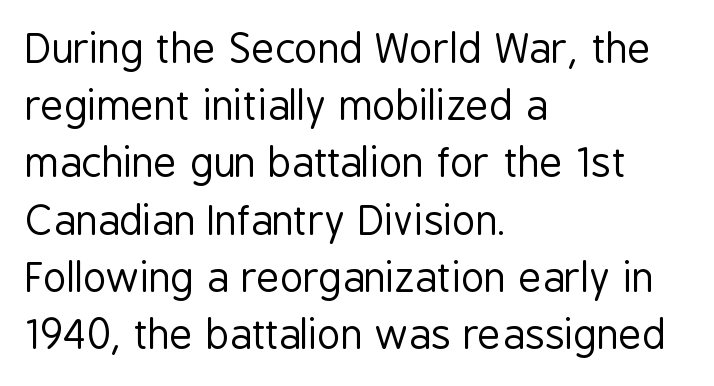
The image shows 40 px regular-weight, condensed sans-serif type, upright; set left-aligned, normal line spacing (1.43x), normal letter spacing, not underlined; low stroke contrast and a medium x-height.
